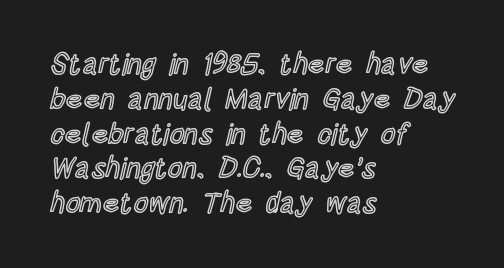
{"width": "condensed", "x_height": "large", "monospaced": "no", "underline": "no", "align": "left", "line_spacing_ratio": 1.2, "letter_spacing": "normal", "letter_spacing_em": 0.0, "glyph_px": 29}
